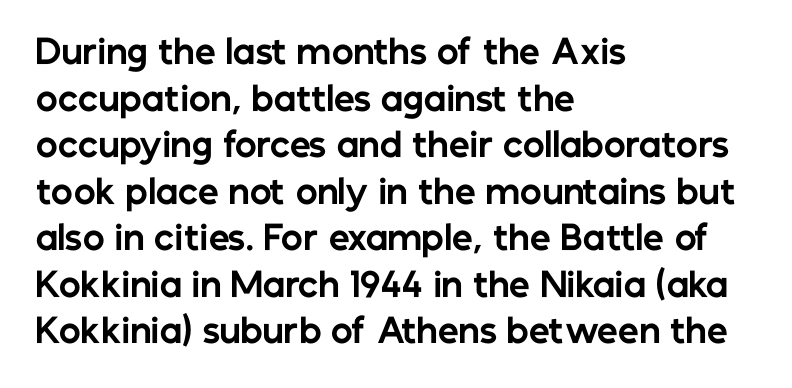
Q: Is the text bold? A: Yes.
Q: Is the text italic (slanted)? A: No, it is upright.
Q: Is the typeface a serif or a sans-serif typeface? A: Sans-serif.
Q: Is the text underlined? A: No.
Q: How is the paragraph aligned? A: Left-aligned.
Q: Is the spacing between letters normal or unusually wide? A: Normal.
Q: Is the spacing between lines tight, normal or loose? A: Normal.
Q: Width (condensed, normal, or wide)? A: Normal.
Q: Stroke contrast? A: Low.
Q: x-height? A: Medium.
Q: Monospaced? A: No.
